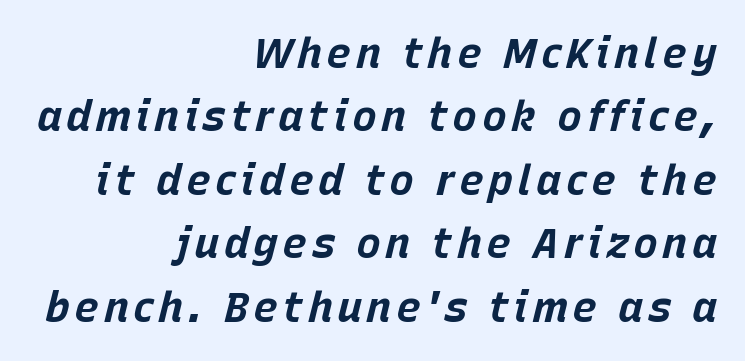
The image shows 42 px bold type, italic (leaning right); set right-aligned, normal line spacing (1.51x), not underlined; low stroke contrast and a large x-height.
